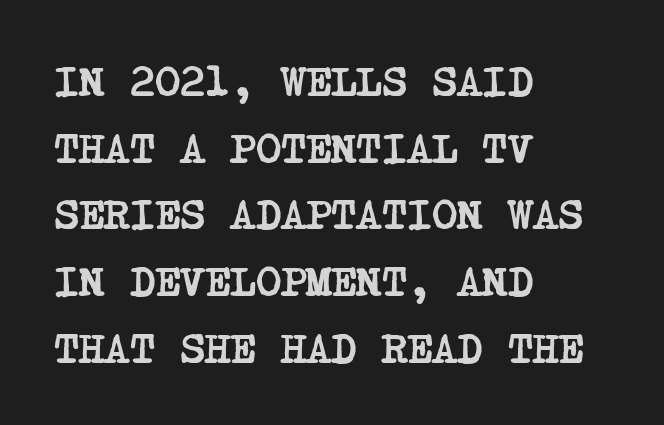
{"serif": "yes", "bold": "yes", "weight": "semibold", "width": "condensed", "stroke_contrast": "low", "x_height": "large", "underline": "no", "align": "left", "line_spacing": "normal", "line_spacing_ratio": 1.55, "letter_spacing": "normal", "letter_spacing_em": 0.0, "glyph_px": 43}
